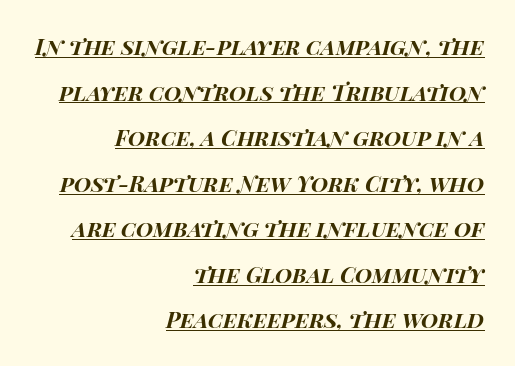
Would a proofreader flag this as italicized? Yes. What weight is shown? A full bold with thick strokes. A typographer would call this underscored text. This sample is right-justified, so line beginnings fall wherever the words allow. The line texture is even and compact thanks to regular tracking. Whoever set this chose breathing room over compactness in the vertical rhythm.
